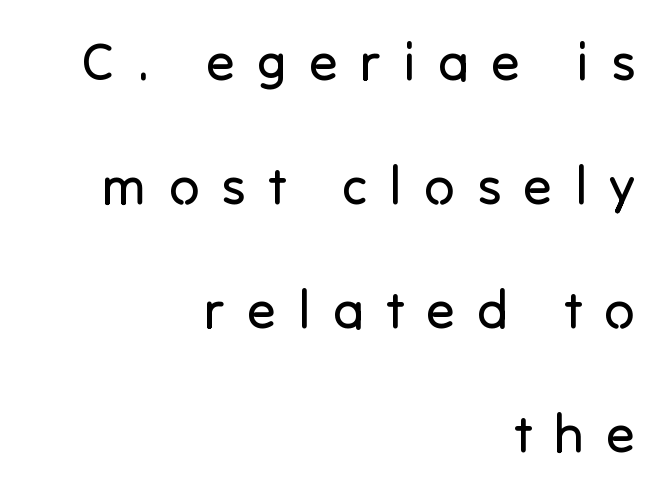
{"serif": "no", "italic": "no", "bold": "no", "weight": "regular", "width": "normal", "stroke_contrast": "low", "x_height": "medium", "monospaced": "no", "underline": "no", "align": "right", "line_spacing": "loose", "line_spacing_ratio": 2.34, "letter_spacing": "wide", "letter_spacing_em": 0.42, "glyph_px": 53}
